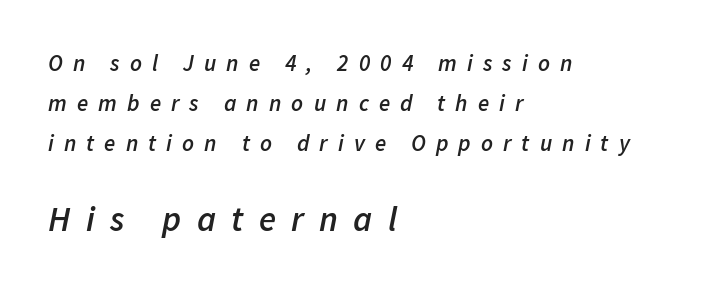
The lower block of text is set noticeably larger than the block above it. Every row of glyphs begins at an identical x-position on the left. There is plenty of visible air inserted between adjacent glyphs. Yep, that's italic — everything's leaning.
